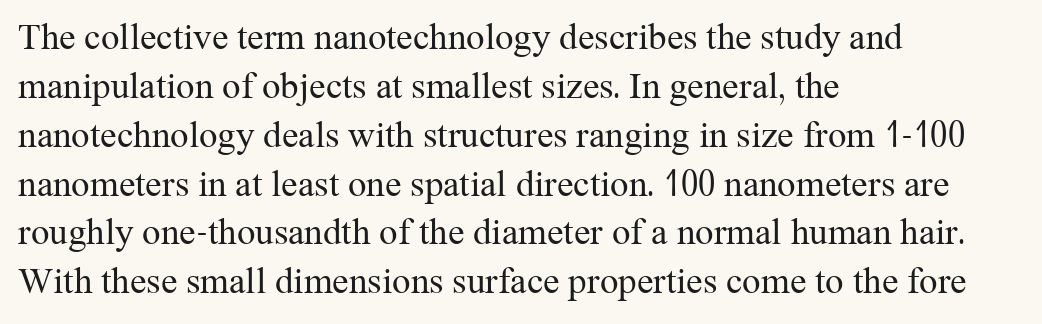
{"serif": "yes", "italic": "no", "bold": "no", "weight": "regular", "width": "normal", "stroke_contrast": "medium", "x_height": "medium", "monospaced": "no", "underline": "no", "align": "left", "line_spacing": "normal", "line_spacing_ratio": 1.32, "letter_spacing": "normal", "letter_spacing_em": 0.0, "glyph_px": 37}
